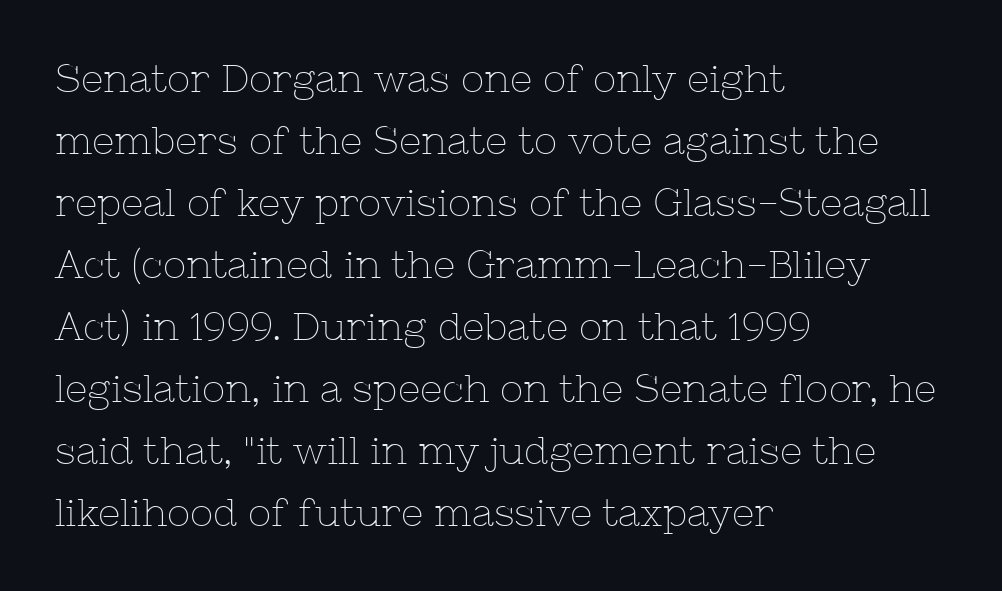
Q: Is the text bold? A: No.
Q: Is the text italic (slanted)? A: No, it is upright.
Q: Is the typeface a serif or a sans-serif typeface? A: Serif.
Q: Is the text underlined? A: No.
Q: How is the paragraph aligned? A: Left-aligned.
Q: Is the spacing between letters normal or unusually wide? A: Normal.
Q: Is the spacing between lines tight, normal or loose? A: Normal.
Q: Width (condensed, normal, or wide)? A: Normal.
Q: Stroke contrast? A: Low.
Q: x-height? A: Medium.
Q: Monospaced? A: No.
